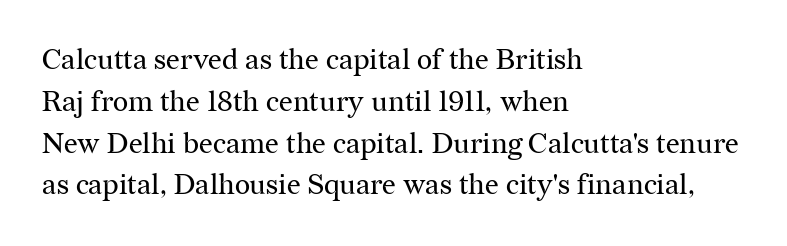
The image shows 29 px regular-weight serif type, upright; set left-aligned, normal line spacing (1.44x), normal letter spacing, not underlined; medium stroke contrast and a medium x-height.
